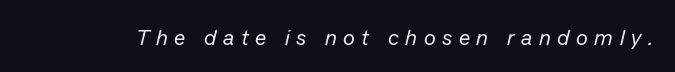
The image shows 22 px text type, italic (leaning right); set unusually wide letter spacing (+0.3 em), not underlined.
